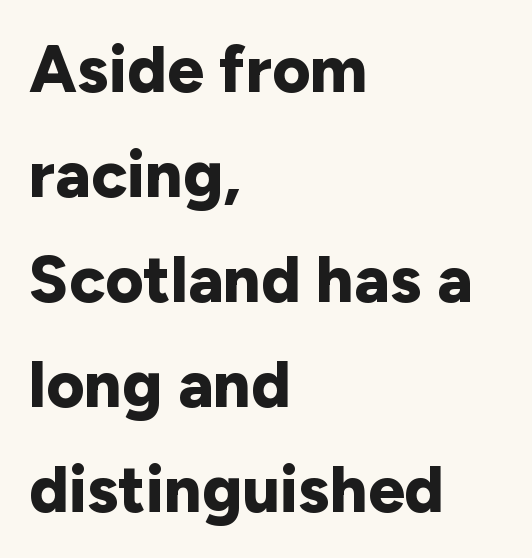
The image shows 66 px bold sans-serif type, upright; set left-aligned, normal line spacing (1.59x), normal letter spacing, not underlined; low stroke contrast and a medium x-height.
